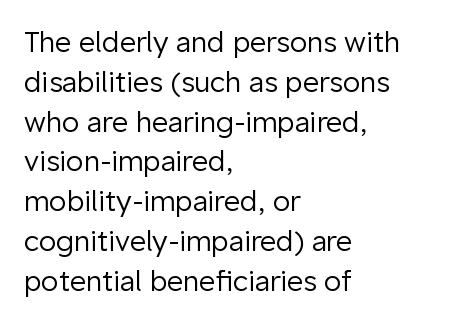
The image shows 28 px regular-weight sans-serif type, upright; set left-aligned, normal line spacing (1.42x), normal letter spacing, not underlined; low stroke contrast and a medium x-height.
